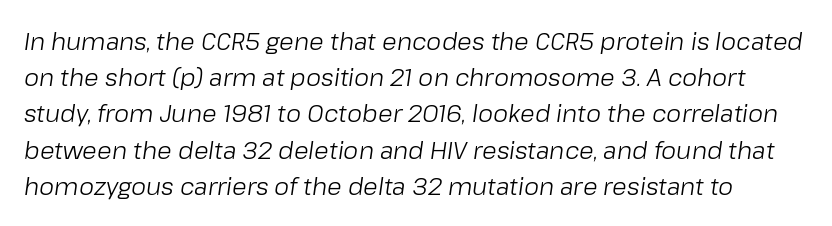
The image shows 24 px text type, italic (leaning right); set normal line spacing (1.51x), normal letter spacing, not underlined.
